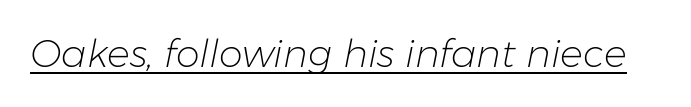
{"italic": "yes", "lean": "right", "slant_degrees": 11, "bold": "no", "weight": "light", "width": "normal", "stroke_contrast": "low", "x_height": "medium", "monospaced": "no", "underline": "yes", "letter_spacing": "normal", "letter_spacing_em": 0.0, "glyph_px": 38}
